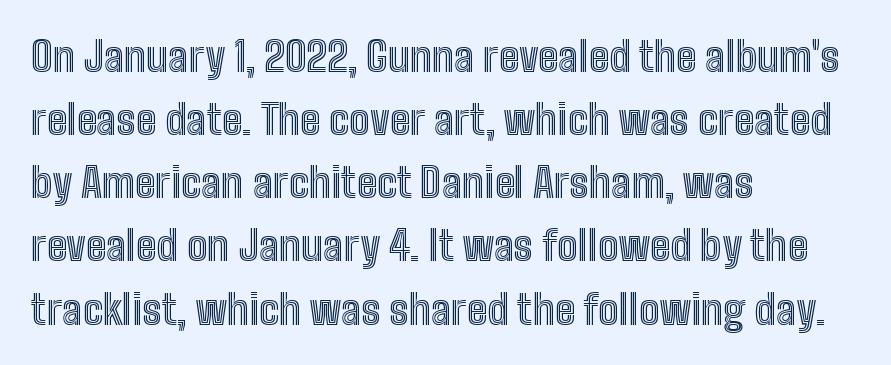
The image shows 41 px condensed type, upright; set left-aligned, normal line spacing (1.54x), normal letter spacing, not underlined; a medium x-height.
